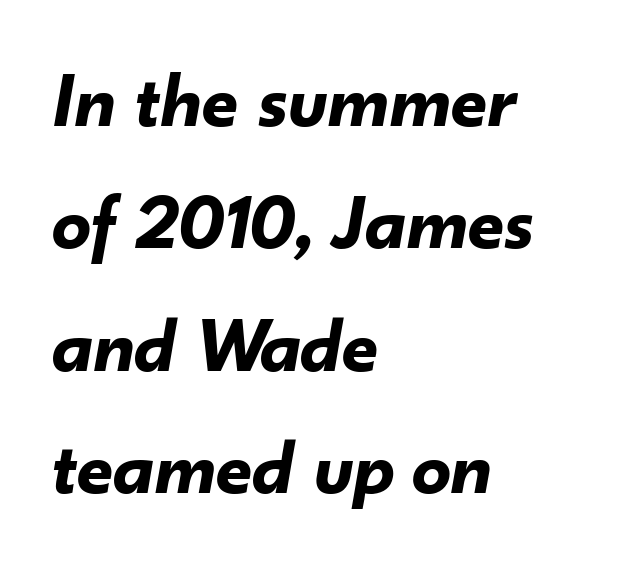
Q: Is the text bold? A: Yes.
Q: Is the text italic (slanted)? A: Yes, it leans right by about 10 degrees.
Q: Is the text underlined? A: No.
Q: How is the paragraph aligned? A: Left-aligned.
Q: Is the spacing between letters normal or unusually wide? A: Normal.
Q: Is the spacing between lines tight, normal or loose? A: Normal.
Q: Width (condensed, normal, or wide)? A: Normal.
Q: Stroke contrast? A: Low.
Q: x-height? A: Small.
Q: Monospaced? A: No.
